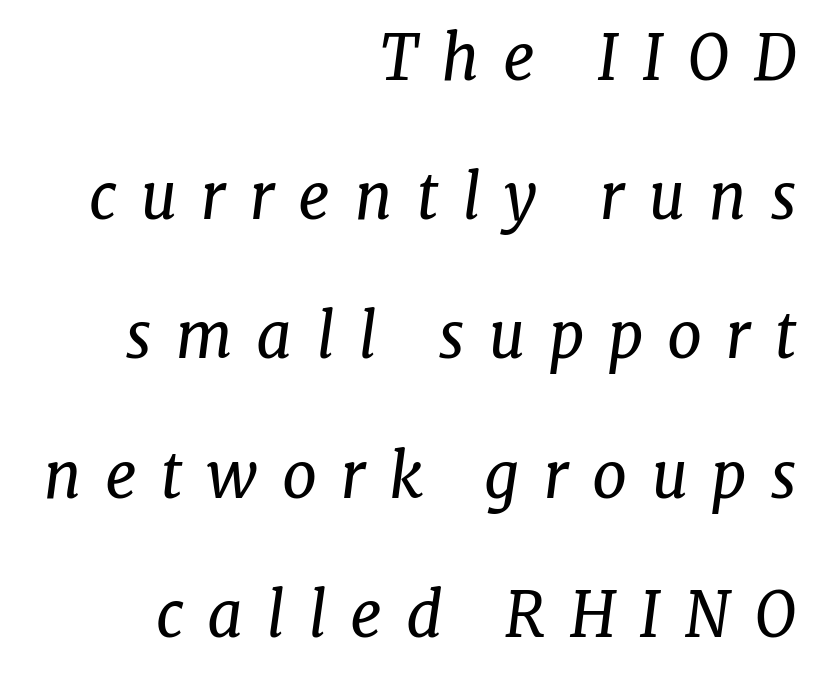
{"serif": "yes", "italic": "yes", "lean": "right", "slant_degrees": 7, "bold": "no", "weight": "regular", "width": "normal", "stroke_contrast": "low", "x_height": "medium", "monospaced": "no", "underline": "no", "align": "right", "line_spacing": "loose", "line_spacing_ratio": 2.21, "letter_spacing": "wide", "letter_spacing_em": 0.37, "glyph_px": 63}
